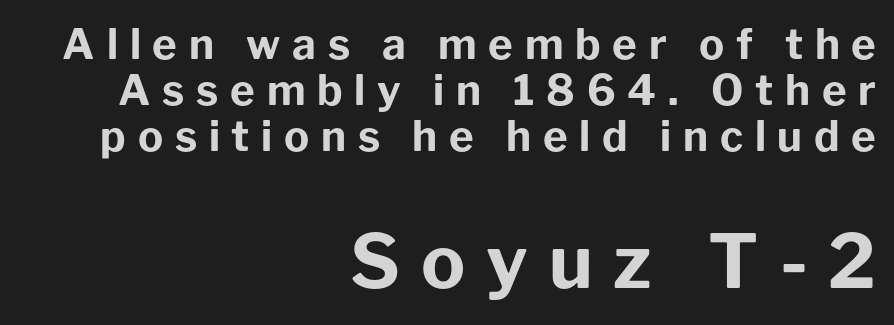
Baseline-to-baseline distance is barely more than the letter height. Style check: upright. The passage shown has open, widely tracked lettering throughout. The passage shown begins with its smaller block and ends with its larger one. Is the type bold? Yes — the strokes are clearly thick and heavy. Alignment: flush right.
